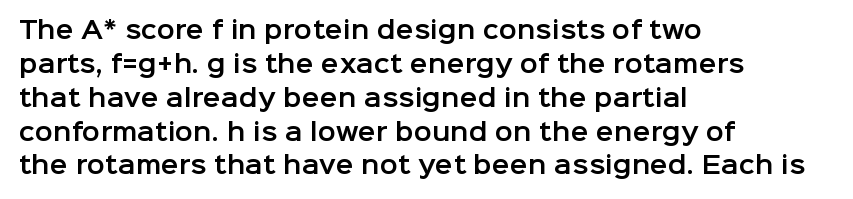
The image shows 24 px text type, upright; set left-aligned, normal line spacing (1.41x), normal letter spacing, not underlined.
